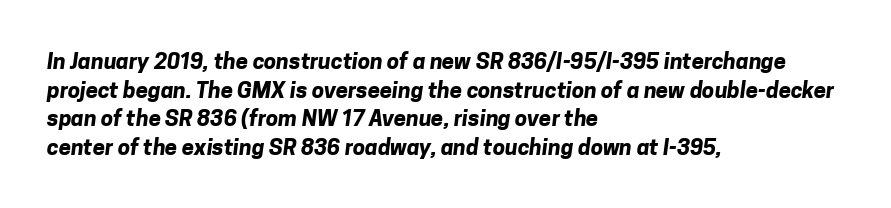
{"bold": "yes", "underline": "no", "align": "left", "line_spacing": "normal", "line_spacing_ratio": 1.3, "letter_spacing": "normal", "letter_spacing_em": 0.0, "glyph_px": 22}
